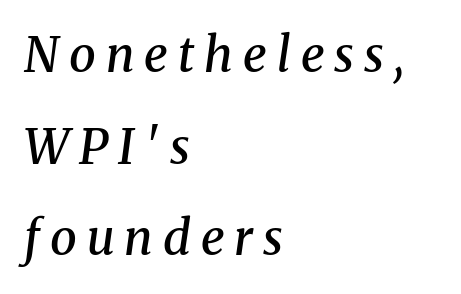
The image shows 48 px semibold serif type, italic (leaning right); set left-aligned, loose line spacing (1.91x), unusually wide letter spacing (+0.21 em), not underlined; medium stroke contrast and a medium x-height.
